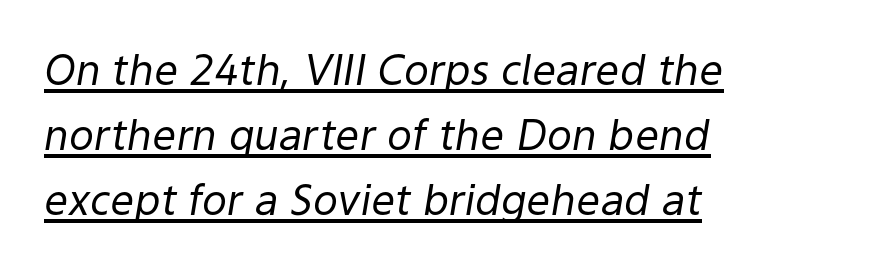
Q: Is the text bold? A: No.
Q: Is the text italic (slanted)? A: Yes, it leans right by about 9 degrees.
Q: Is the text underlined? A: Yes.
Q: How is the paragraph aligned? A: Left-aligned.
Q: Is the spacing between letters normal or unusually wide? A: Normal.
Q: Is the spacing between lines tight, normal or loose? A: Normal.
Q: Width (condensed, normal, or wide)? A: Normal.
Q: Stroke contrast? A: Low.
Q: x-height? A: Medium.
Q: Monospaced? A: No.
